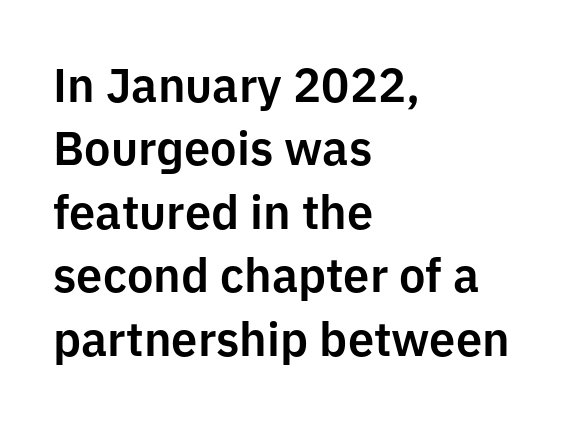
The image shows 47 px sans-serif type, upright; set left-aligned, normal line spacing (1.35x), normal letter spacing, not underlined; low stroke contrast and a medium x-height.
